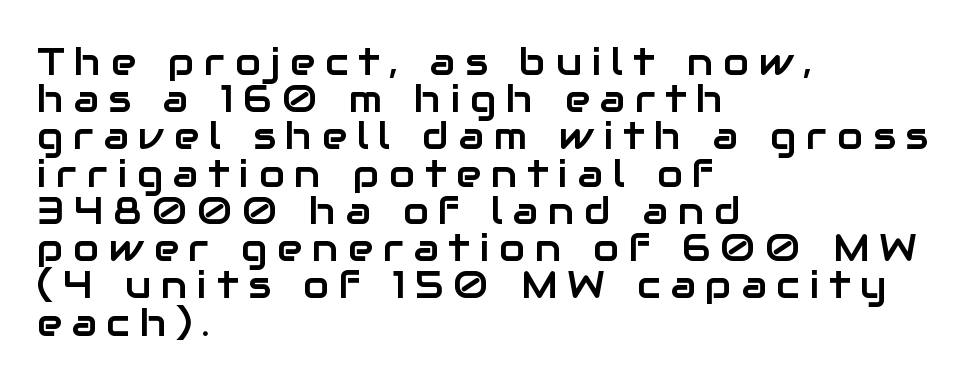
Q: Is the text italic (slanted)? A: No, it is upright.
Q: Is the typeface a serif or a sans-serif typeface? A: Sans-serif.
Q: Is the text underlined? A: No.
Q: How is the paragraph aligned? A: Left-aligned.
Q: Is the spacing between letters normal or unusually wide? A: Unusually wide.
Q: Is the spacing between lines tight, normal or loose? A: Tight.
Q: Width (condensed, normal, or wide)? A: Normal.
Q: Stroke contrast? A: Low.
Q: x-height? A: Medium.
Q: Monospaced? A: No.
